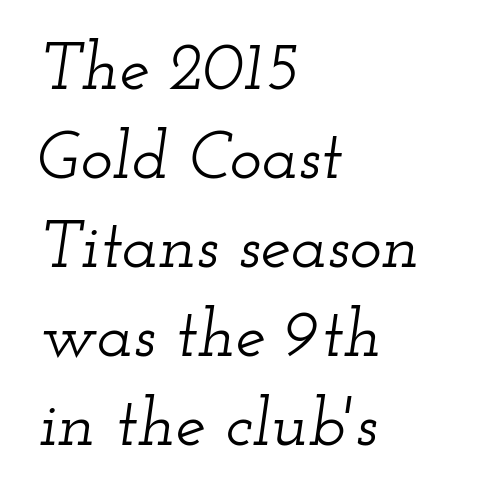
Character widths vary here, with narrow letters taking less room than wide ones. The glyphs are unaccompanied by any horizontal stroke below them. These lines keep a tight, regular rhythm from letter to letter. Leading matches the norm, producing a regular column.
